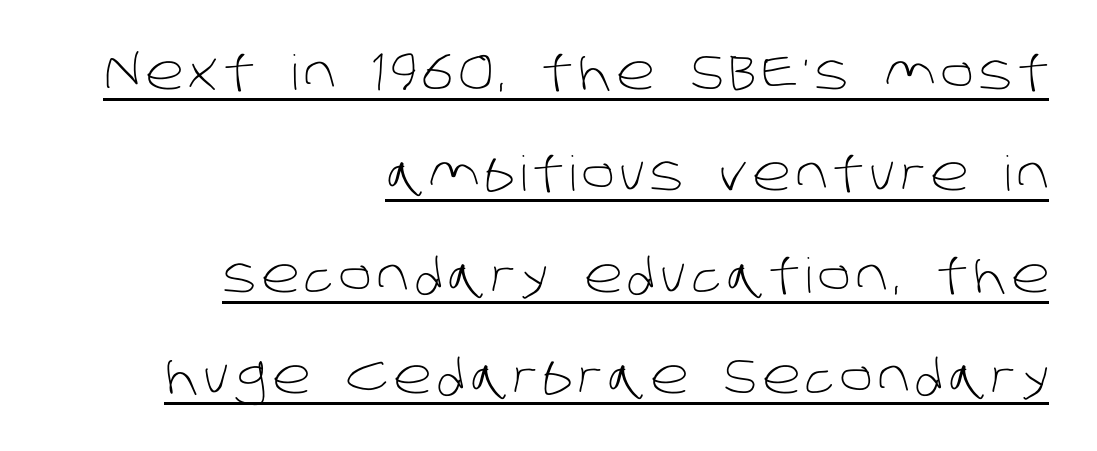
Q: Is the text bold? A: No.
Q: Is the typeface a serif or a sans-serif typeface? A: Sans-serif.
Q: Is the text underlined? A: Yes.
Q: How is the paragraph aligned? A: Right-aligned.
Q: Is the spacing between lines tight, normal or loose? A: Loose.
Q: Width (condensed, normal, or wide)? A: Normal.
Q: Stroke contrast? A: Low.
Q: x-height? A: Large.
Q: Monospaced? A: No.
